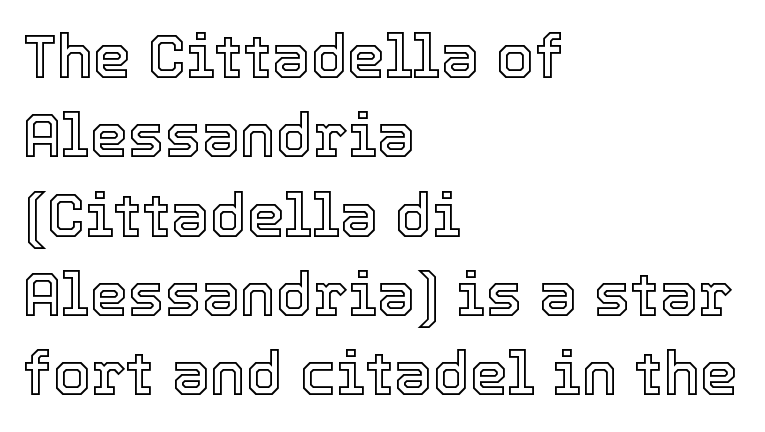
{"italic": "no", "width": "normal", "x_height": "medium", "monospaced": "no", "underline": "no", "align": "left", "line_spacing": "normal", "line_spacing_ratio": 1.3, "letter_spacing": "normal", "letter_spacing_em": 0.0, "glyph_px": 61}
